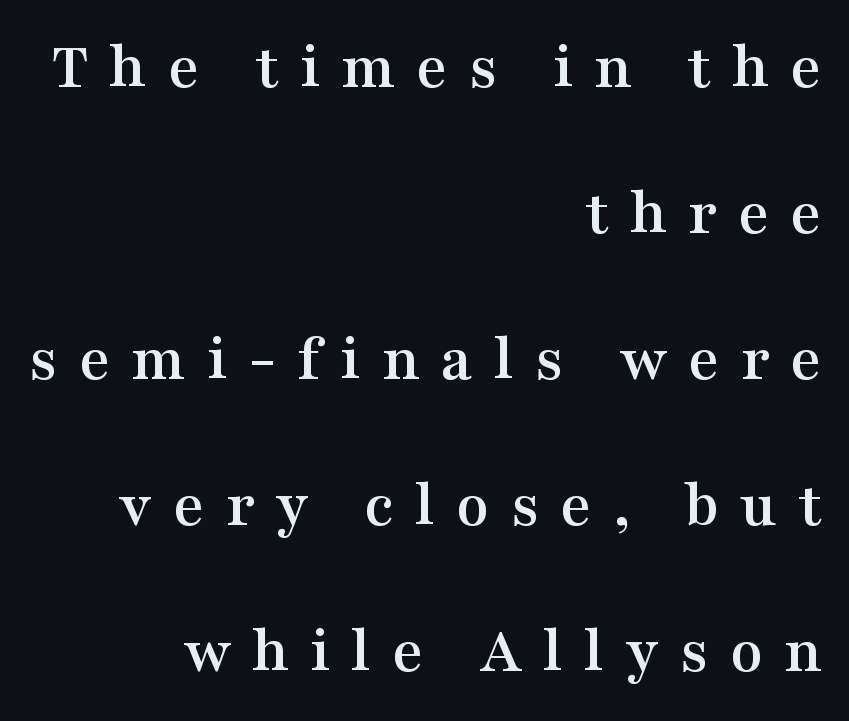
{"serif": "yes", "italic": "no", "width": "wide", "stroke_contrast": "medium", "x_height": "medium", "monospaced": "no", "underline": "no", "align": "right", "line_spacing": "loose", "line_spacing_ratio": 2.18, "letter_spacing": "wide", "letter_spacing_em": 0.31, "glyph_px": 67}
